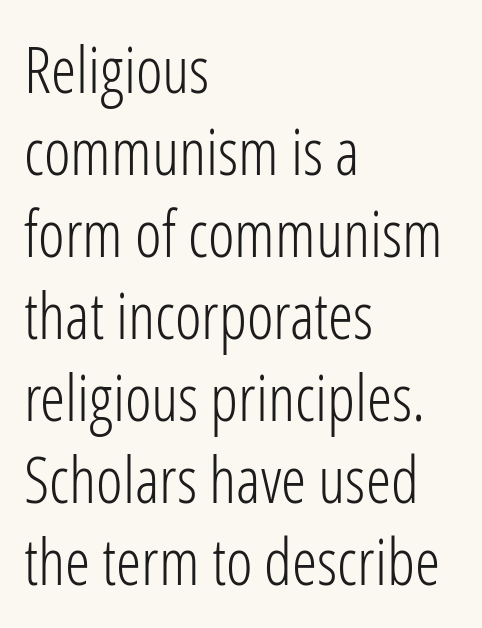
No chunkiness to these letters — they're not bold. All the whitespace from short lines collects on the right. A typesetter would call this leading conventional body-copy spacing. Spacing verdict: proportional, widths tailored to each character. Check where the strokes stop: nothing finishes them off — pure sans.
